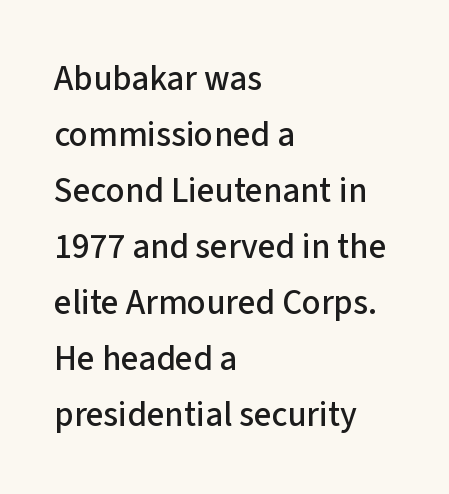
The image shows 35 px sans-serif type, upright; set left-aligned, normal line spacing (1.6x), normal letter spacing, not underlined; low stroke contrast and a medium x-height.
